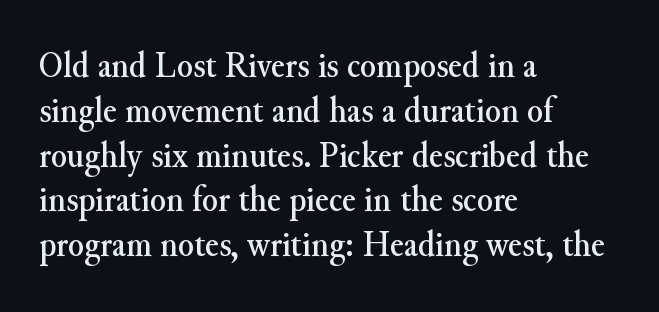
{"serif": "yes", "italic": "no", "width": "normal", "stroke_contrast": "medium", "x_height": "small", "monospaced": "no", "underline": "no", "align": "left", "line_spacing_ratio": 1.21, "letter_spacing": "normal", "letter_spacing_em": 0.0, "glyph_px": 37}
